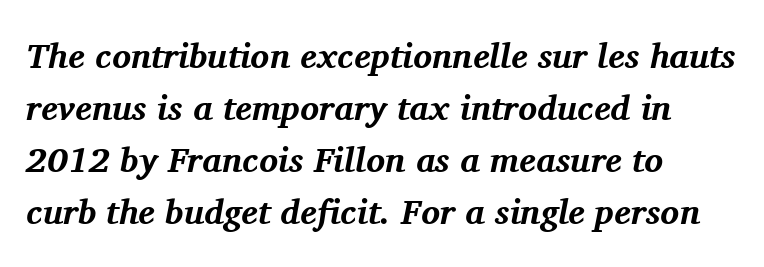
The face used here has a pronounced slope to its letters. Check under the words: just untouched page. Character widths vary here, with narrow letters taking less room than wide ones. The horizontal fit of the characters is conventional and even.
